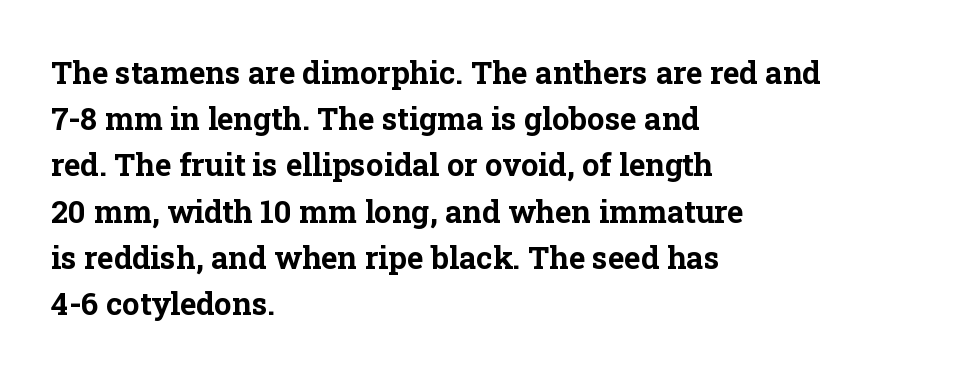
Q: Is the text bold? A: Yes.
Q: Is the text italic (slanted)? A: No, it is upright.
Q: Is the typeface a serif or a sans-serif typeface? A: Serif.
Q: Is the text underlined? A: No.
Q: How is the paragraph aligned? A: Left-aligned.
Q: Is the spacing between letters normal or unusually wide? A: Normal.
Q: Is the spacing between lines tight, normal or loose? A: Normal.
Q: Width (condensed, normal, or wide)? A: Normal.
Q: Stroke contrast? A: Low.
Q: x-height? A: Medium.
Q: Monospaced? A: No.
